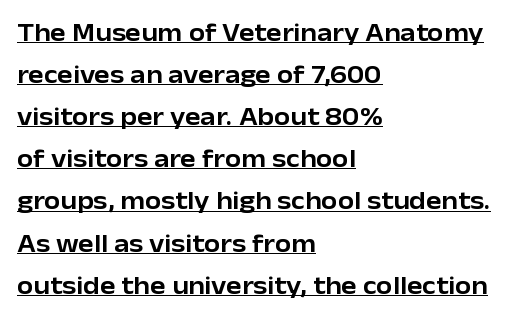
Vertically, the passage feels balanced, rows spaced as you'd expect. A classic flush-left, rag-right setting is used for this passage. When letters stand straight like this, we call the style roman or upright. Look at the tracking — it's just the regular setting, nothing added. A typographer would call this underscored text.
